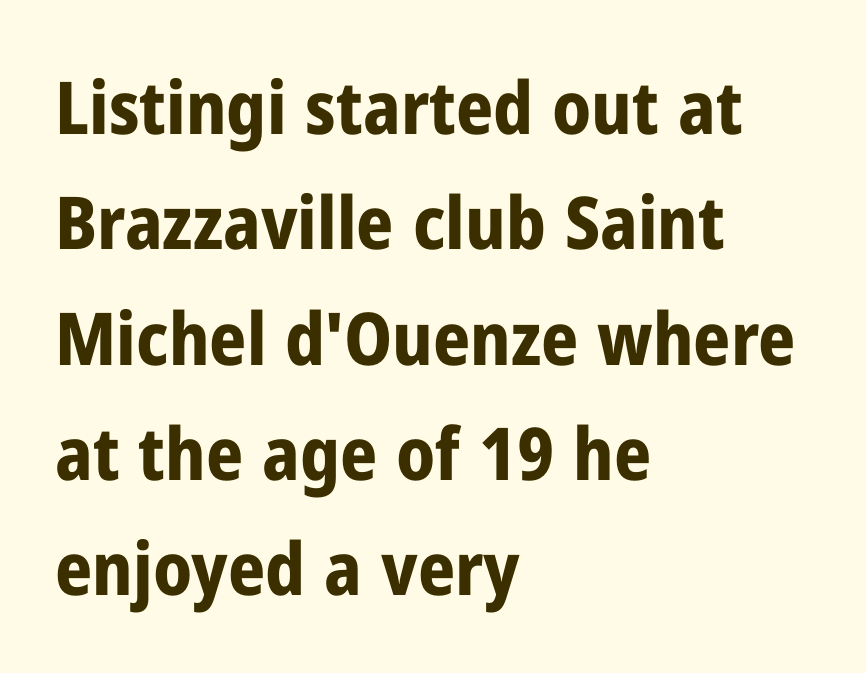
The typesetting leans heavy: a genuine bold. Layout note: lines flush left. No word sits above an underline. Observe the absence of serifs on each vertical stroke in this sample. The lettering holds an erect, upright posture throughout.
